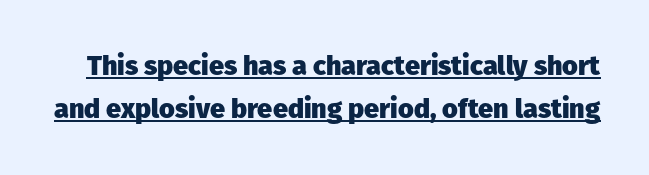
The type sits square on the baseline with zero lean. This sample keeps an unexceptional amount of space between lines. The rendering keeps characters at their native spacing. A continuous stroke trails under the words, as in a hyperlink.
